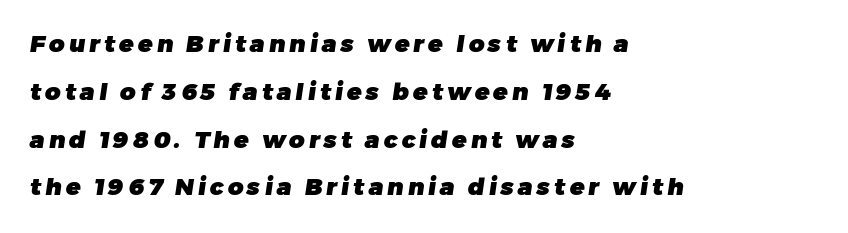
Is the block centered? No — it sits flush against the left margin. Honestly, there is no underline to notice here at all. This sample trades compactness for vertical openness between lines. Chunky letters — that's bold for sure.
